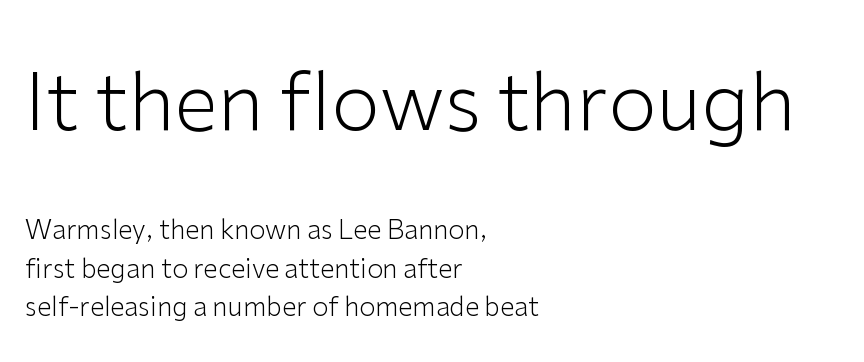
The image shows 79 px light sans-serif type, upright; set left-aligned, normal line spacing (1.47x), normal letter spacing, not underlined; the first (top) block is 3.04x larger; low stroke contrast and a medium x-height.
